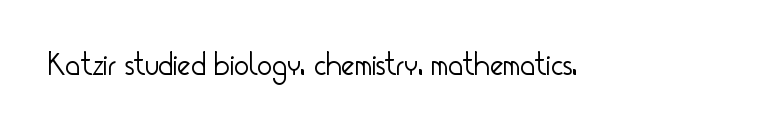
The image shows 32 px light, condensed sans-serif type, upright; set normal letter spacing, not underlined; low stroke contrast and a small x-height.
